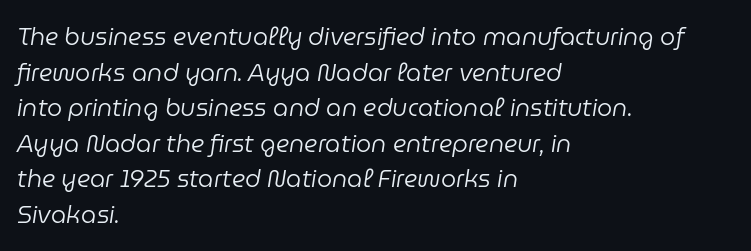
The string is rendered with underlining switched off. The letterforms sit shoulder to shoulder at normal distance. No chunkiness to these letters — they're not bold. Does the copy run flush right? No — it runs flush left. These lines sit exactly where default settings would place them.
